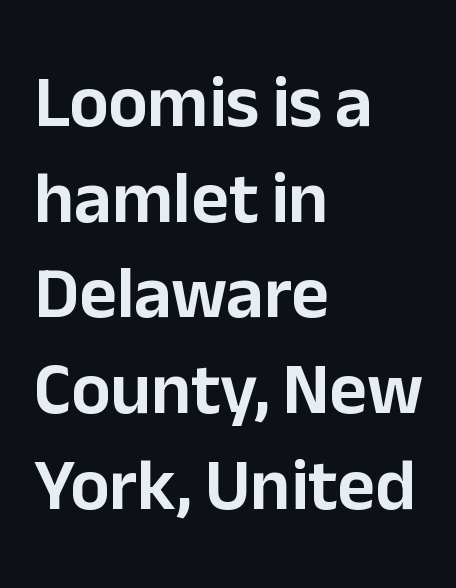
The image shows 73 px sans-serif type, upright; set left-aligned, normal line spacing (1.31x), normal letter spacing, not underlined; low stroke contrast and a medium x-height.
